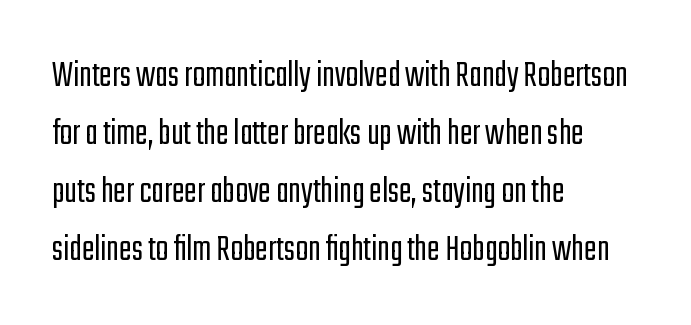
Q: Is the text bold? A: No.
Q: Is the text italic (slanted)? A: No, it is upright.
Q: Is the typeface a serif or a sans-serif typeface? A: Sans-serif.
Q: Is the text underlined? A: No.
Q: How is the paragraph aligned? A: Left-aligned.
Q: Is the spacing between letters normal or unusually wide? A: Normal.
Q: Is the spacing between lines tight, normal or loose? A: Normal.
Q: Width (condensed, normal, or wide)? A: Condensed.
Q: Stroke contrast? A: Low.
Q: x-height? A: Medium.
Q: Monospaced? A: No.
